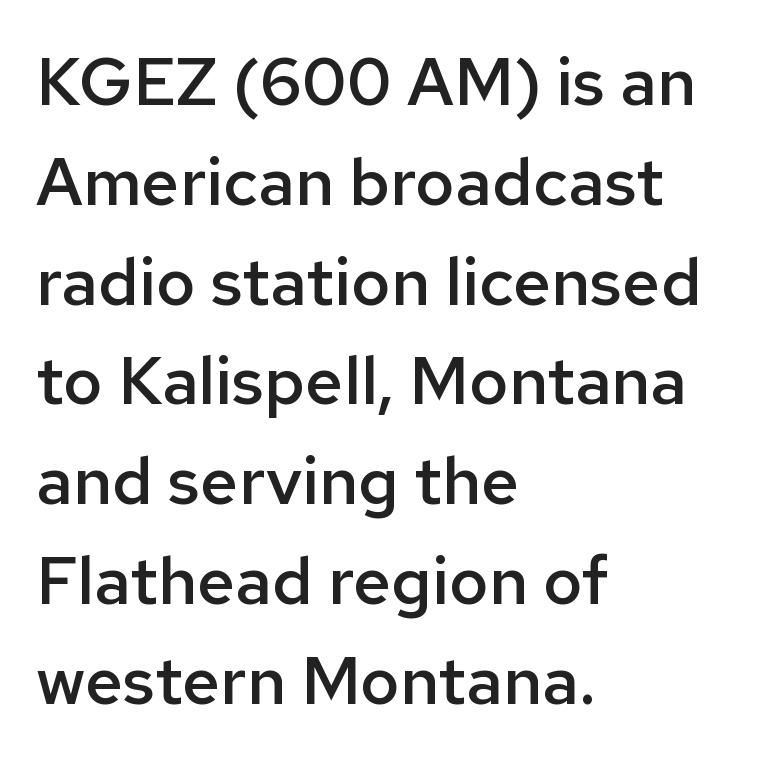
Q: Is the text bold? A: Semi-bold.
Q: Is the text italic (slanted)? A: No, it is upright.
Q: Is the typeface a serif or a sans-serif typeface? A: Sans-serif.
Q: Is the text underlined? A: No.
Q: How is the paragraph aligned? A: Left-aligned.
Q: Is the spacing between letters normal or unusually wide? A: Normal.
Q: Is the spacing between lines tight, normal or loose? A: Normal.
Q: Width (condensed, normal, or wide)? A: Normal.
Q: Stroke contrast? A: Low.
Q: x-height? A: Medium.
Q: Monospaced? A: No.
